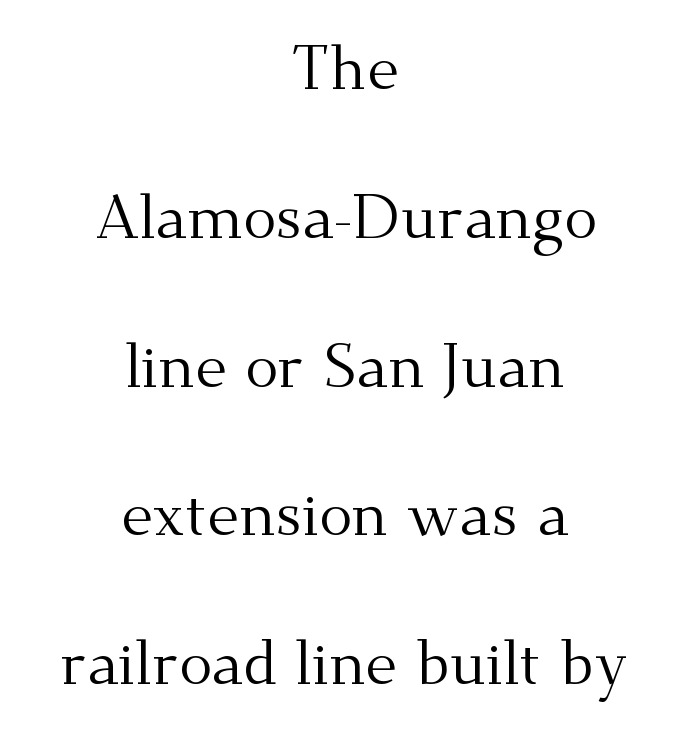
The image shows 62 px regular-weight serif type, upright; set centered, loose line spacing (2.4x), normal letter spacing, not underlined; medium stroke contrast and a small x-height.
